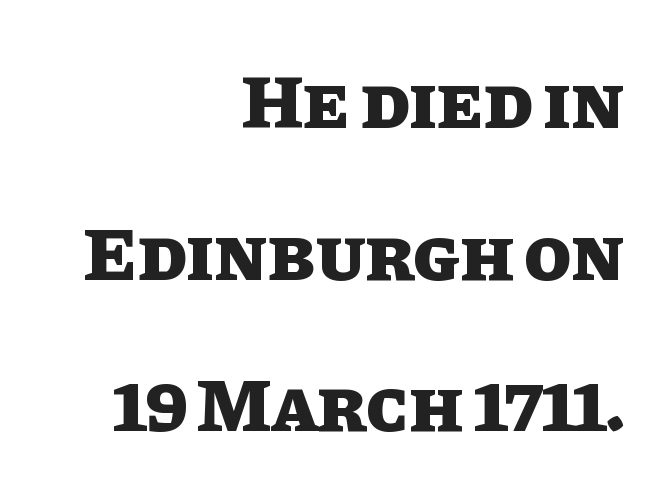
Rendered with straight, roman letterforms. Each glyph is drawn with heavy, bold strokes. Each new line begins a long way beneath the previous one. All the whitespace from short lines collects on the left.
